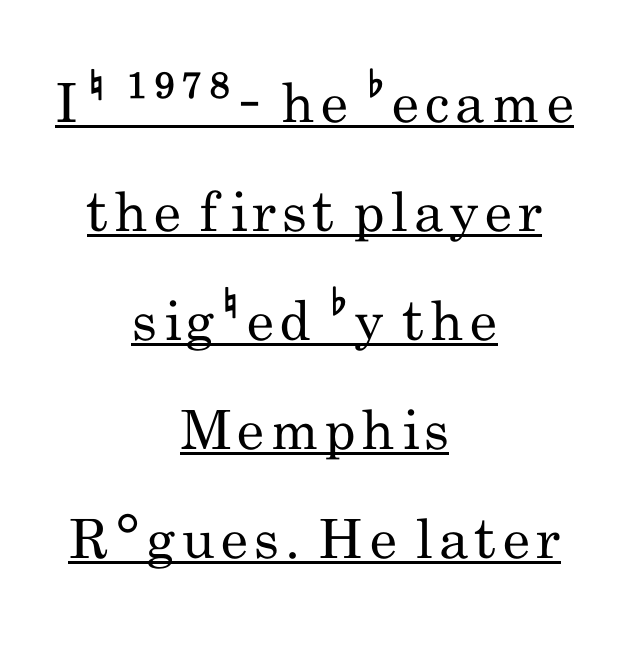
{"serif": "no", "italic": "no", "bold": "no", "weight": "regular", "width": "condensed", "stroke_contrast": "low", "x_height": "small", "monospaced": "no", "underline": "yes", "align": "center", "line_spacing": "loose", "line_spacing_ratio": 2.02, "glyph_px": 54}
